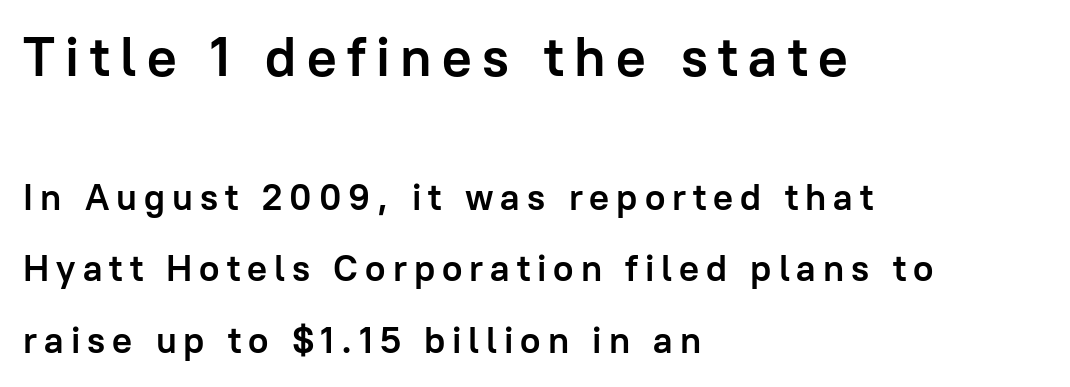
Q: Is the text bold? A: Yes.
Q: Is the text italic (slanted)? A: No, it is upright.
Q: Is the typeface a serif or a sans-serif typeface? A: Sans-serif.
Q: Is the text underlined? A: No.
Q: How is the paragraph aligned? A: Left-aligned.
Q: Is the spacing between lines tight, normal or loose? A: Loose.
Q: Which block of text is set in a larger size, the first (top) or the second (bottom)? A: The first (top) one.
Q: Width (condensed, normal, or wide)? A: Normal.
Q: Stroke contrast? A: Low.
Q: x-height? A: Medium.
Q: Monospaced? A: No.
